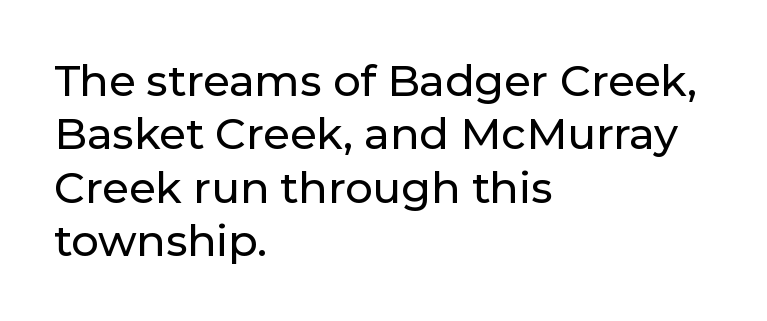
{"serif": "no", "italic": "no", "width": "normal", "stroke_contrast": "low", "x_height": "medium", "monospaced": "no", "underline": "no", "align": "left", "line_spacing_ratio": 1.24, "letter_spacing": "normal", "letter_spacing_em": 0.0, "glyph_px": 43}
